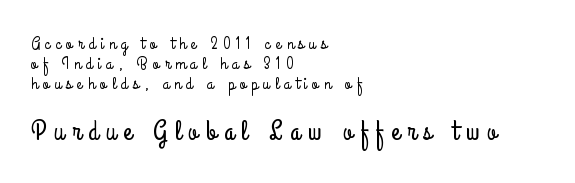
Q: Is the text underlined? A: No.
Q: How is the paragraph aligned? A: Left-aligned.
Q: Is the spacing between letters normal or unusually wide? A: Unusually wide.
Q: Is the spacing between lines tight, normal or loose? A: Tight.
Q: Which block of text is set in a larger size, the first (top) or the second (bottom)? A: The second (bottom) one.
